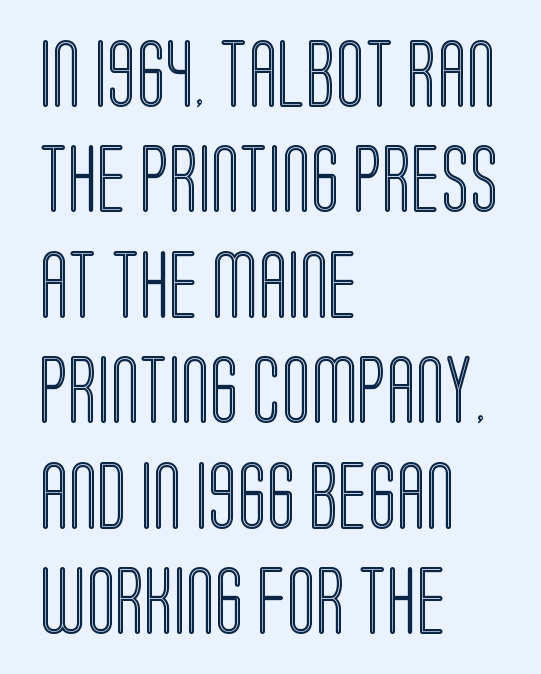
Q: Is the text italic (slanted)? A: No, it is upright.
Q: Is the text underlined? A: No.
Q: How is the paragraph aligned? A: Left-aligned.
Q: Is the spacing between letters normal or unusually wide? A: Normal.
Q: Is the spacing between lines tight, normal or loose? A: Normal.
Q: Width (condensed, normal, or wide)? A: Condensed.
Q: x-height? A: Large.
Q: Monospaced? A: No.
